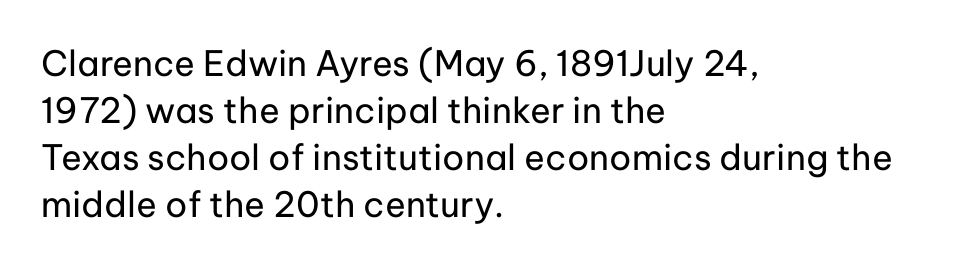
A roman cut, with each character standing at attention. Honestly, the row spacing looks completely unremarkable. Check the space under the baseline: it is left empty. Characters follow at the spacing the type designer built in.
